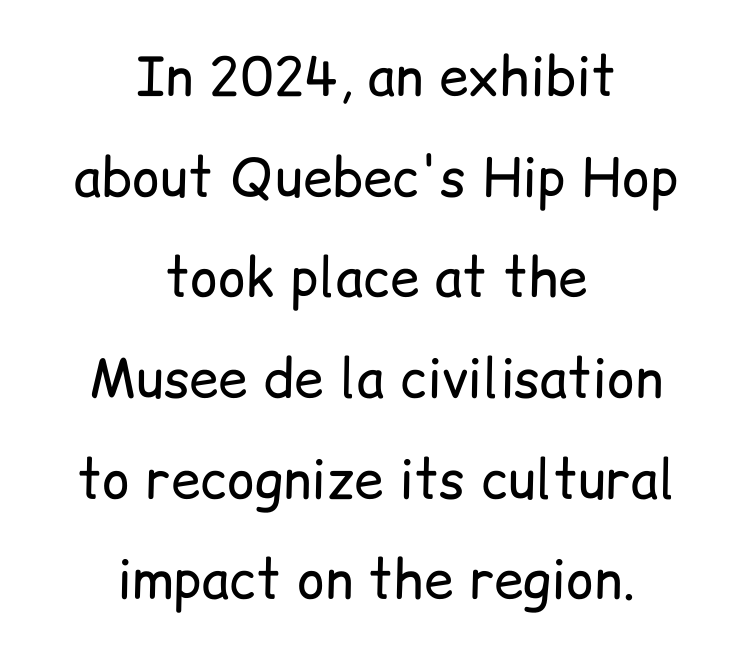
Q: Is the text bold? A: No.
Q: Is the text italic (slanted)? A: No, it is upright.
Q: Is the typeface a serif or a sans-serif typeface? A: Sans-serif.
Q: Is the text underlined? A: No.
Q: How is the paragraph aligned? A: Centered.
Q: Is the spacing between letters normal or unusually wide? A: Normal.
Q: Is the spacing between lines tight, normal or loose? A: Loose.
Q: Width (condensed, normal, or wide)? A: Normal.
Q: Stroke contrast? A: Low.
Q: x-height? A: Medium.
Q: Monospaced? A: No.
